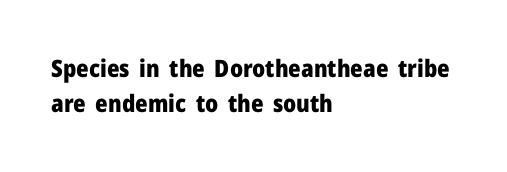
{"italic": "no", "bold": "yes", "underline": "no", "align": "left", "line_spacing": "normal", "line_spacing_ratio": 1.46, "letter_spacing": "normal", "letter_spacing_em": 0.0, "glyph_px": 24}
